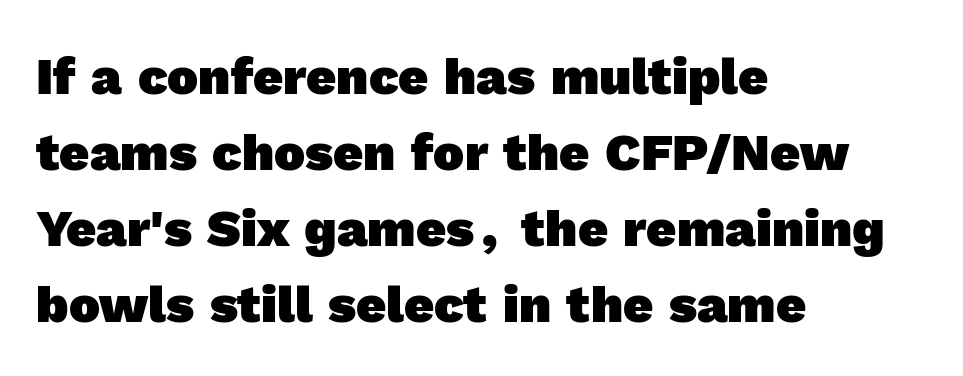
The foot of each line stays bare and open. A sans-serif font was chosen for this passage. Here the glyphs are tracked normally, forming tight word shapes. Leading matches the norm, producing a regular column.
